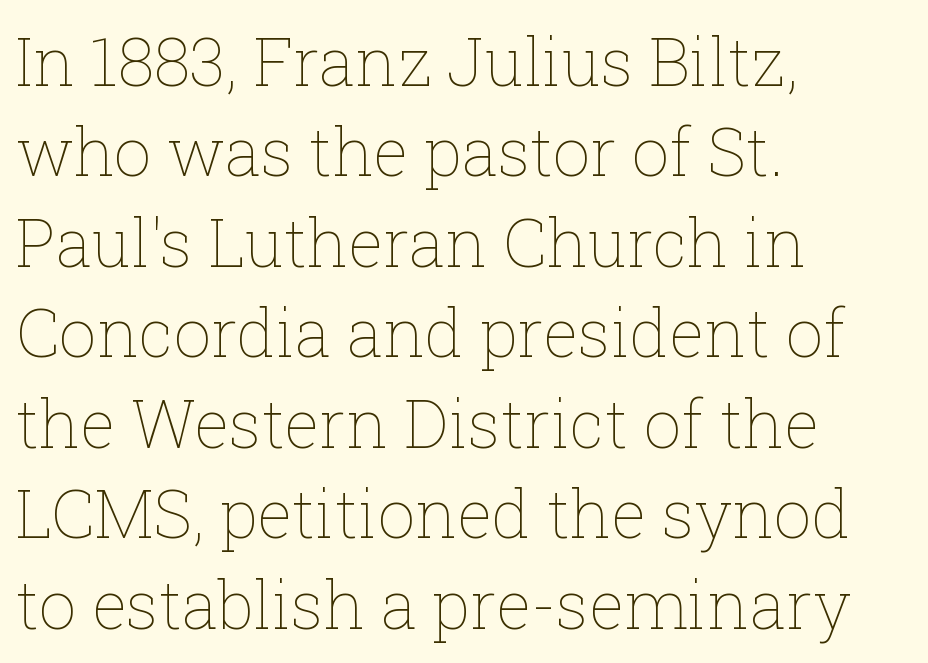
{"italic": "no", "bold": "no", "weight": "thin", "width": "normal", "stroke_contrast": "low", "x_height": "medium", "monospaced": "no", "underline": "no", "align": "left", "line_spacing": "normal", "line_spacing_ratio": 1.37, "letter_spacing": "normal", "letter_spacing_em": 0.0, "glyph_px": 66}
